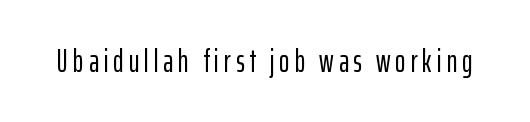
{"serif": "no", "italic": "no", "width": "condensed", "stroke_contrast": "low", "x_height": "medium", "monospaced": "no", "underline": "no", "glyph_px": 32}
